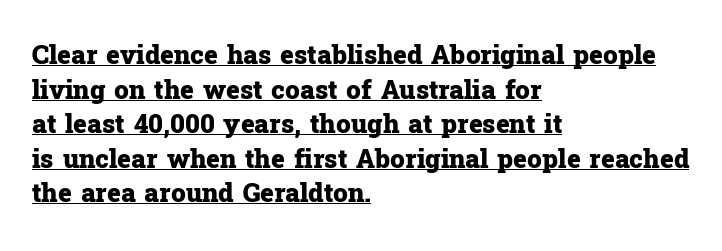
Q: Is the text bold? A: Yes.
Q: Is the text italic (slanted)? A: No, it is upright.
Q: Is the text underlined? A: Yes.
Q: How is the paragraph aligned? A: Left-aligned.
Q: Is the spacing between letters normal or unusually wide? A: Normal.
Q: Is the spacing between lines tight, normal or loose? A: Normal.
